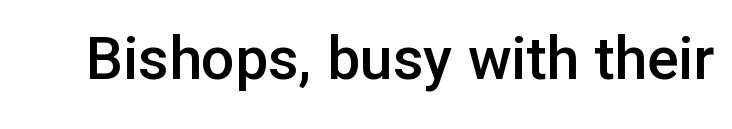
Just letters on the line, the space beneath them empty. The characters display no serif detailing; their extremities are plain. Notice how the stems are strictly vertical — no italics here. Its strokes are somewhat broadened, the hallmark of semibold type.
